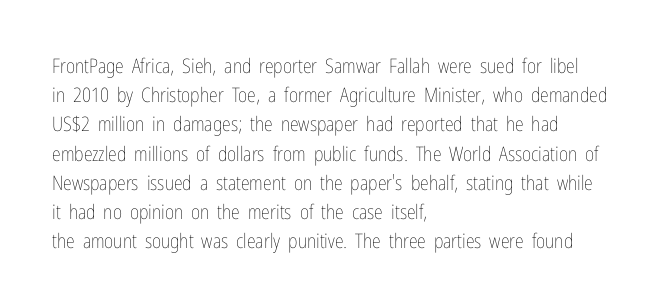
Q: Is the text bold? A: No.
Q: Is the text italic (slanted)? A: No, it is upright.
Q: Is the text underlined? A: No.
Q: How is the paragraph aligned? A: Left-aligned.
Q: Is the spacing between letters normal or unusually wide? A: Normal.
Q: Is the spacing between lines tight, normal or loose? A: Normal.
